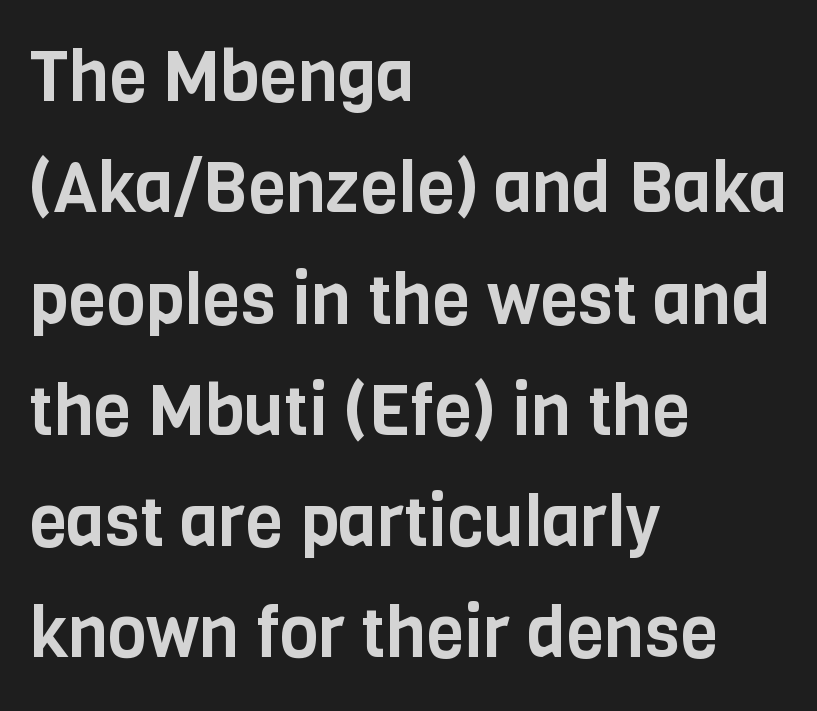
Q: Is the text italic (slanted)? A: No, it is upright.
Q: Is the typeface a serif or a sans-serif typeface? A: Sans-serif.
Q: Is the text underlined? A: No.
Q: How is the paragraph aligned? A: Left-aligned.
Q: Is the spacing between letters normal or unusually wide? A: Normal.
Q: Is the spacing between lines tight, normal or loose? A: Normal.
Q: Width (condensed, normal, or wide)? A: Condensed.
Q: Stroke contrast? A: Low.
Q: x-height? A: Large.
Q: Monospaced? A: No.
